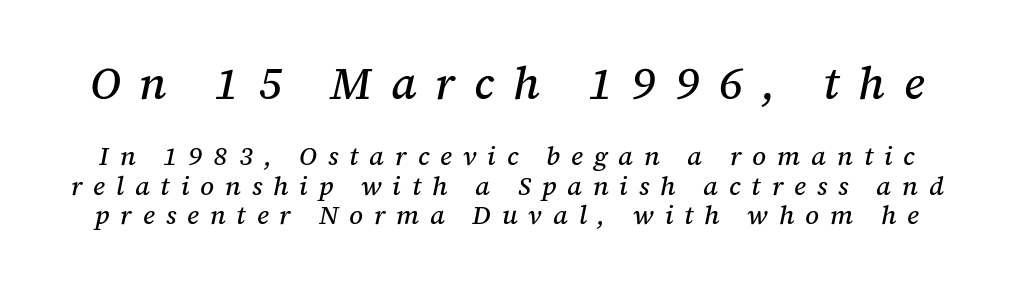
The image shows 45 px serif type, italic (leaning right); set tight line spacing (1.12x), unusually wide letter spacing (+0.42 em), not underlined; the first (top) block is 1.73x larger; medium stroke contrast and a medium x-height.
